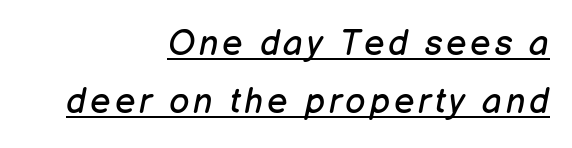
The image shows 35 px regular-weight type, italic (leaning right); set right-aligned, normal line spacing (1.66x), underlined; low stroke contrast and a medium x-height.
